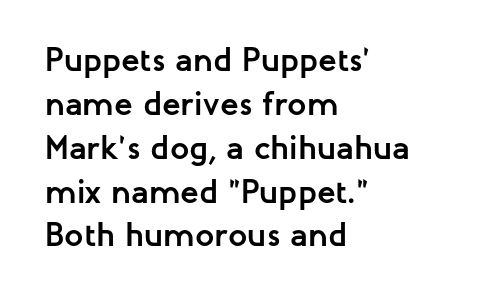
The image shows 34 px semibold sans-serif type, upright; set left-aligned, normal line spacing (1.29x), normal letter spacing, not underlined; low stroke contrast and a medium x-height.
